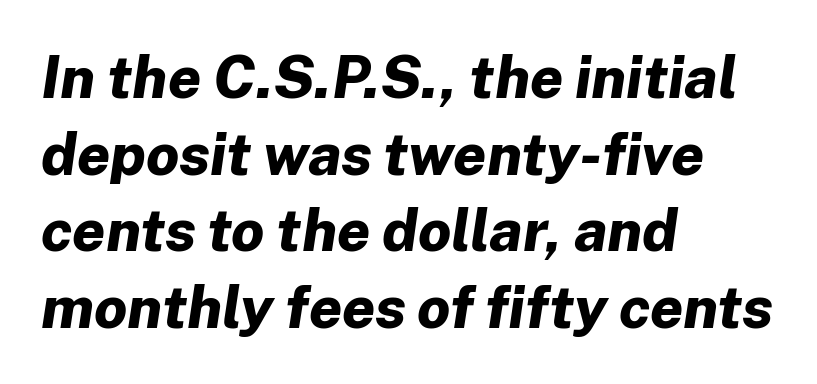
{"italic": "yes", "lean": "right", "slant_degrees": 8, "bold": "yes", "weight": "bold", "width": "normal", "stroke_contrast": "low", "x_height": "medium", "monospaced": "no", "underline": "no", "align": "left", "line_spacing": "normal", "line_spacing_ratio": 1.3, "letter_spacing": "normal", "letter_spacing_em": 0.0, "glyph_px": 59}
